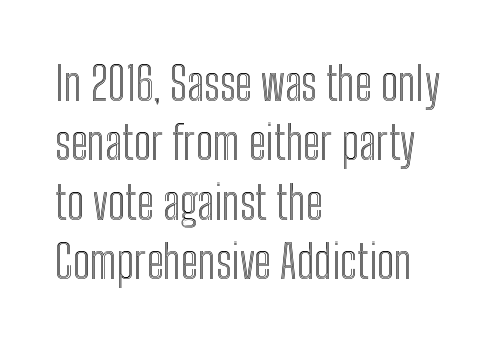
{"italic": "no", "width": "condensed", "x_height": "medium", "monospaced": "no", "underline": "no", "align": "left", "line_spacing": "normal", "line_spacing_ratio": 1.29, "letter_spacing": "normal", "letter_spacing_em": 0.0, "glyph_px": 46}
